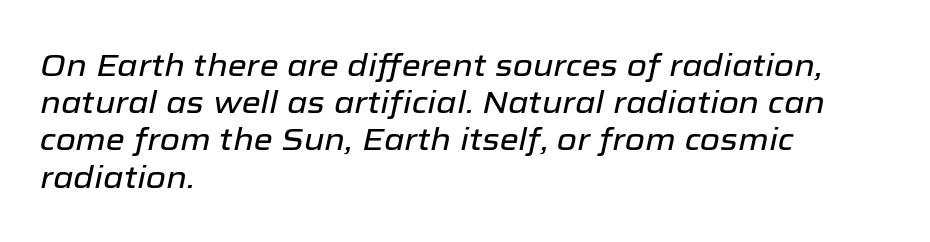
Q: Is the text italic (slanted)? A: Yes, it leans right by about 12 degrees.
Q: Is the text underlined? A: No.
Q: How is the paragraph aligned? A: Left-aligned.
Q: Is the spacing between letters normal or unusually wide? A: Normal.
Q: Width (condensed, normal, or wide)? A: Normal.
Q: Stroke contrast? A: Low.
Q: x-height? A: Medium.
Q: Monospaced? A: No.
